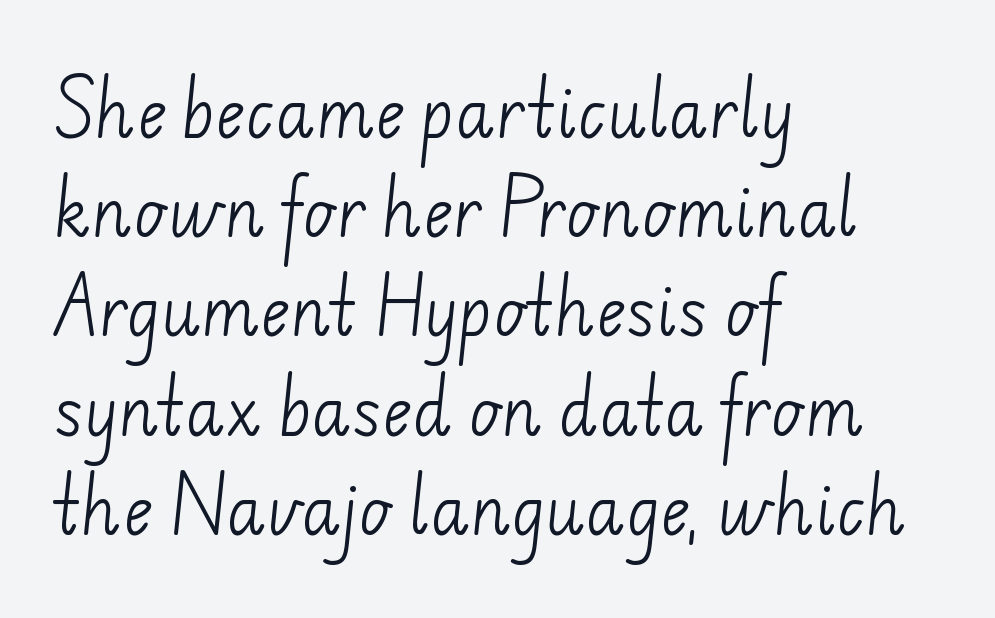
{"serif": "no", "bold": "no", "weight": "light", "width": "normal", "stroke_contrast": "low", "x_height": "small", "monospaced": "no", "underline": "no", "align": "left", "line_spacing": "normal", "line_spacing_ratio": 1.55, "letter_spacing": "normal", "letter_spacing_em": 0.0, "glyph_px": 64}
